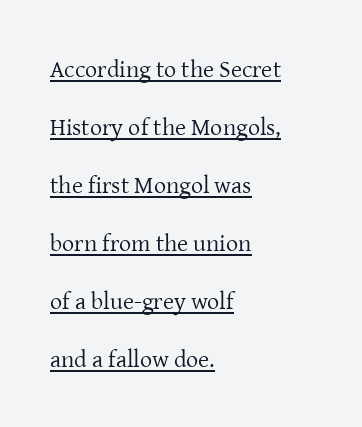
The image shows 24 px text type, upright; set left-aligned, loose line spacing (2.42x), normal letter spacing, underlined.
